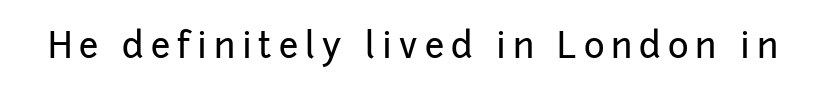
There is plenty of visible air inserted between adjacent glyphs. Is this a fixed-width face? No — the glyphs have proportional, varying widths. Every stem runs plumb, perpendicular to the baseline. Nothing sits at the stroke ends, so this counts as sans-serif.
